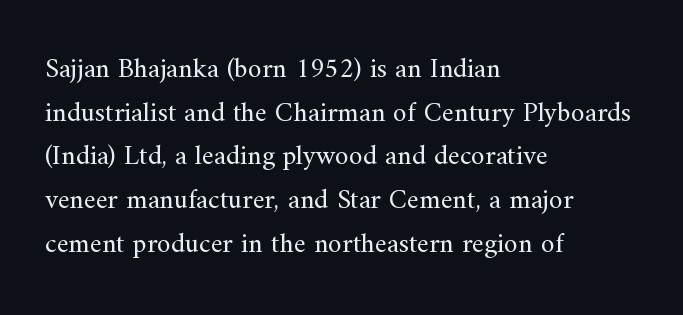
Q: Is the text bold? A: No.
Q: Is the text italic (slanted)? A: No, it is upright.
Q: Is the typeface a serif or a sans-serif typeface? A: Serif.
Q: Is the text underlined? A: No.
Q: How is the paragraph aligned? A: Left-aligned.
Q: Is the spacing between letters normal or unusually wide? A: Normal.
Q: Is the spacing between lines tight, normal or loose? A: Normal.
Q: Width (condensed, normal, or wide)? A: Normal.
Q: Stroke contrast? A: Medium.
Q: x-height? A: Small.
Q: Monospaced? A: No.
